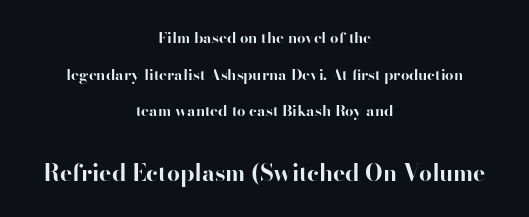
Q: Is the text bold? A: Yes.
Q: Is the text italic (slanted)? A: No, it is upright.
Q: Is the text underlined? A: No.
Q: How is the paragraph aligned? A: Centered.
Q: Is the spacing between letters normal or unusually wide? A: Normal.
Q: Is the spacing between lines tight, normal or loose? A: Loose.
Q: Which block of text is set in a larger size, the first (top) or the second (bottom)? A: The second (bottom) one.
